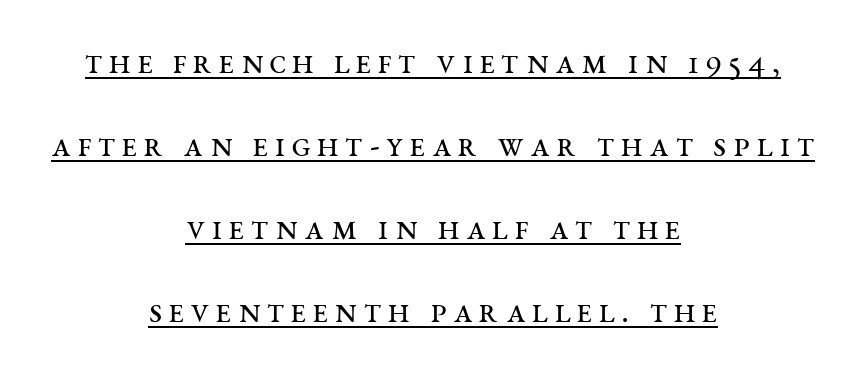
The image shows 36 px regular-weight, wide serif type, upright; set centered, loose line spacing (2.31x), underlined; medium stroke contrast and a large x-height.
